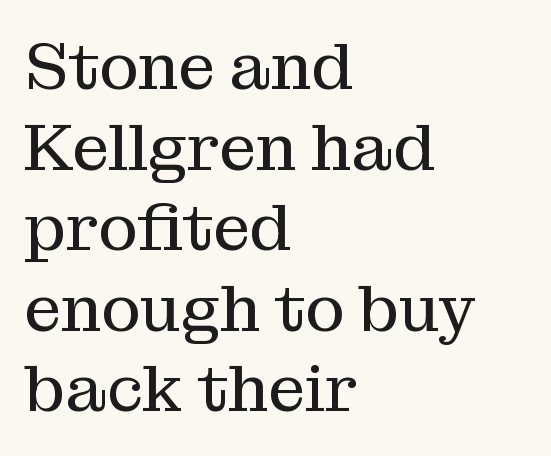
{"serif": "yes", "italic": "no", "bold": "no", "weight": "regular", "width": "normal", "stroke_contrast": "medium", "x_height": "medium", "monospaced": "no", "underline": "no", "align": "left", "line_spacing_ratio": 1.22, "letter_spacing": "normal", "letter_spacing_em": 0.0, "glyph_px": 66}
